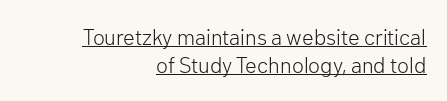
Q: Is the text bold? A: No.
Q: Is the text italic (slanted)? A: No, it is upright.
Q: Is the text underlined? A: Yes.
Q: How is the paragraph aligned? A: Right-aligned.
Q: Is the spacing between letters normal or unusually wide? A: Normal.
Q: Is the spacing between lines tight, normal or loose? A: Normal.
